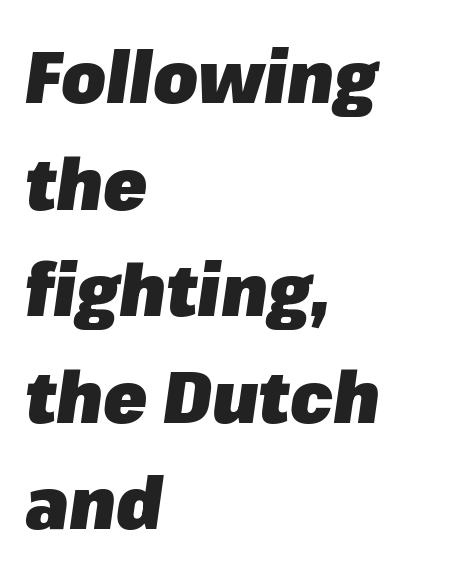
Horizontally, the lines are justified to the leading edge only. Weight: bold. The passage shown is typed in a proportional face where columns would drift. The font's italic variant was chosen for this text.
